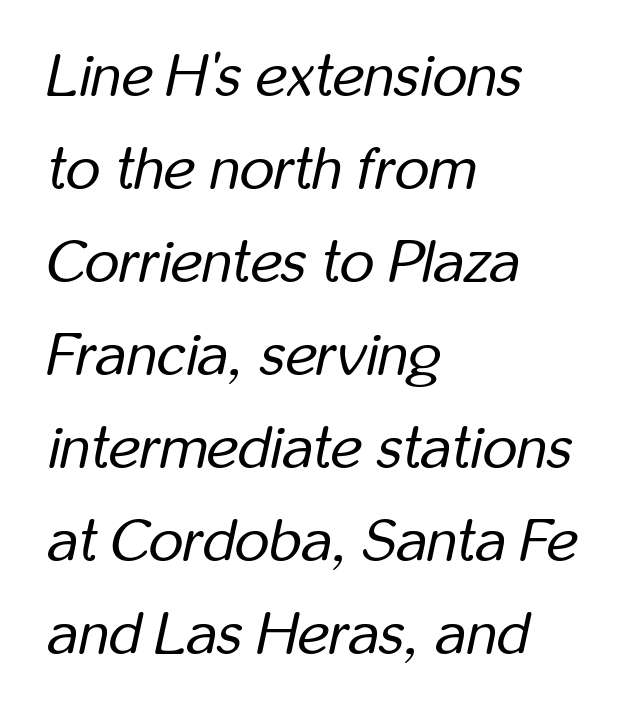
Q: Is the text bold? A: No.
Q: Is the text italic (slanted)? A: Yes, it leans right by about 12 degrees.
Q: Is the text underlined? A: No.
Q: How is the paragraph aligned? A: Left-aligned.
Q: Is the spacing between letters normal or unusually wide? A: Normal.
Q: Is the spacing between lines tight, normal or loose? A: Normal.
Q: Width (condensed, normal, or wide)? A: Condensed.
Q: Stroke contrast? A: Low.
Q: x-height? A: Medium.
Q: Monospaced? A: No.
